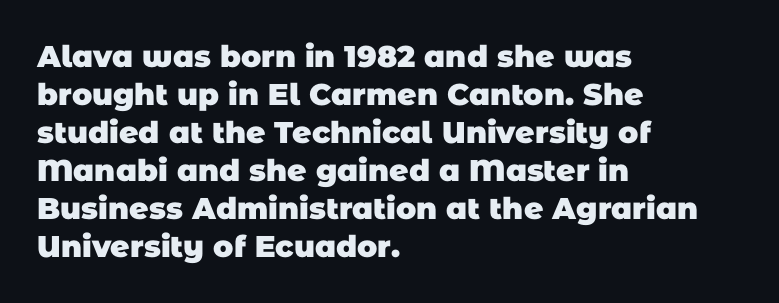
The image shows 30 px heavy sans-serif type; set left-aligned, normal line spacing (1.27x), normal letter spacing, not underlined; low stroke contrast and a large x-height.
